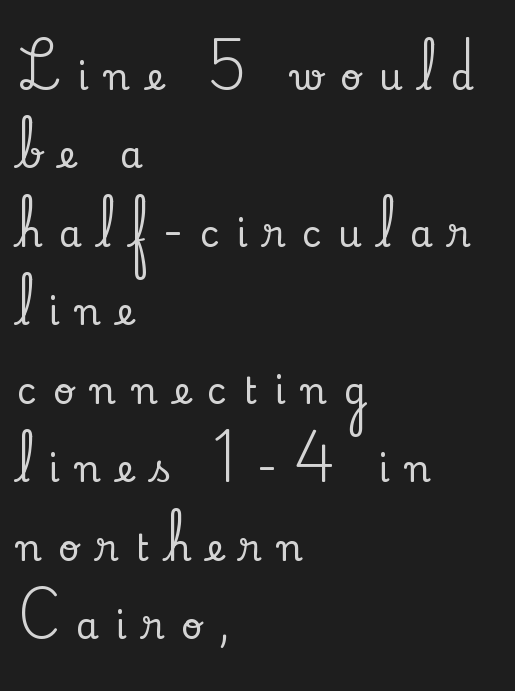
The image shows 37 px serif type, upright; set left-aligned, loose line spacing (2.12x), unusually wide letter spacing (+0.45 em), not underlined; low stroke contrast and a small x-height.
